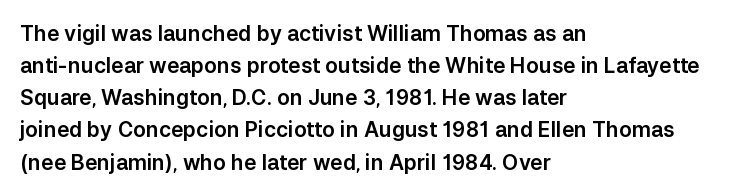
Layout note: lines flush left. The string is rendered with underlining switched off. The line texture is even and compact thanks to regular tracking. A roman cut, with each character standing at attention. The space between consecutive lines is moderate.
